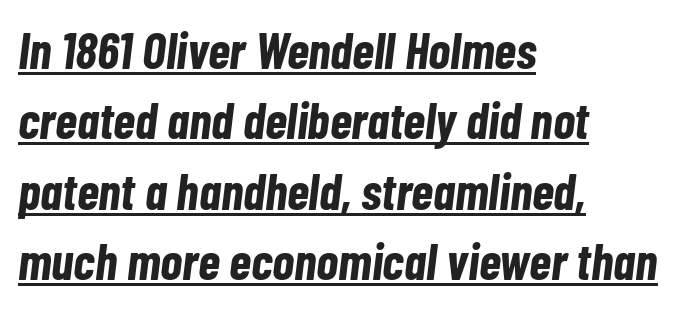
The block of text has a typical density, with ordinary space between rows. Character widths vary here, with narrow letters taking less room than wide ones. Left-aligned paragraph, ragged on the right. These words are printed bold, with thick strokes throughout. Looking at the ascenders, they clearly lean. Tracking value appears to be zero — textbook default spacing.
